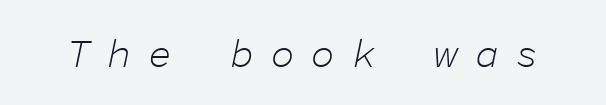
The image shows 40 px light type, italic (leaning right), monospaced; set unusually wide letter spacing (+0.42 em), not underlined; low stroke contrast and a medium x-height.
